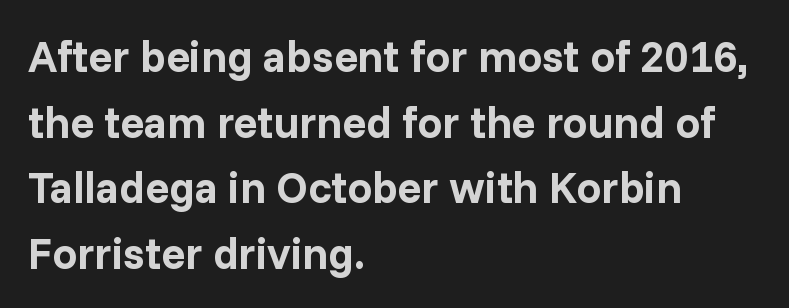
{"serif": "no", "italic": "no", "bold": "yes", "weight": "bold", "width": "normal", "stroke_contrast": "low", "x_height": "medium", "monospaced": "no", "underline": "no", "align": "left", "line_spacing": "normal", "line_spacing_ratio": 1.49, "letter_spacing": "normal", "letter_spacing_em": 0.0, "glyph_px": 44}
